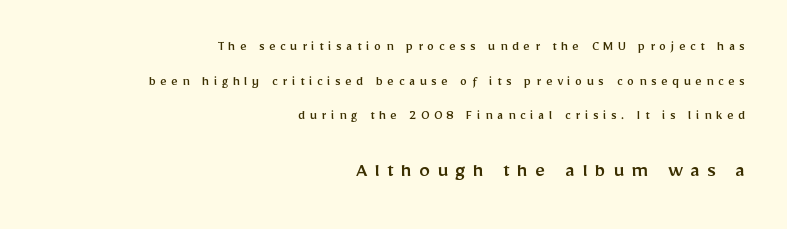
The image shows 22 px text type, upright; set right-aligned, loose line spacing (2.47x), unusually wide letter spacing (+0.33 em), not underlined; the second (bottom) block is 1.57x larger.
